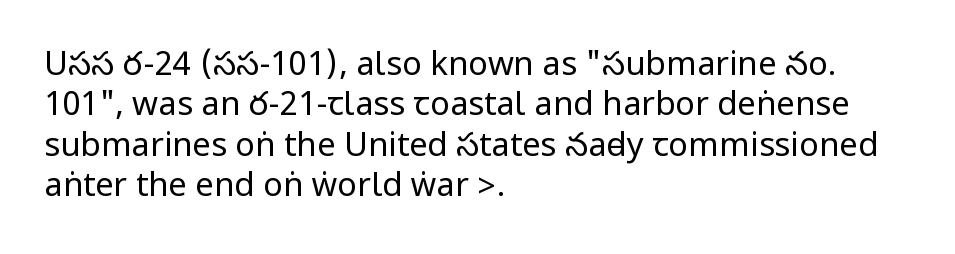
The image shows 33 px regular-weight, condensed sans-serif type, upright; set left-aligned, line spacing 1.22x, normal letter spacing, not underlined; low stroke contrast.
